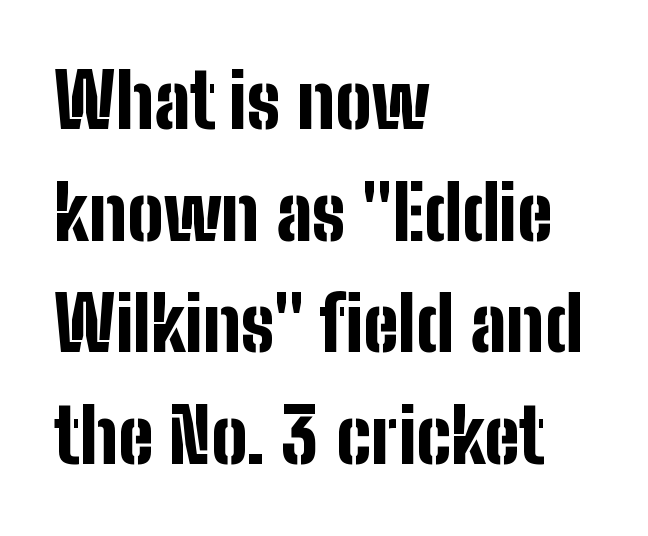
Q: Is the text bold? A: Yes.
Q: Is the text italic (slanted)? A: No, it is upright.
Q: Is the typeface a serif or a sans-serif typeface? A: Sans-serif.
Q: Is the text underlined? A: No.
Q: How is the paragraph aligned? A: Left-aligned.
Q: Is the spacing between letters normal or unusually wide? A: Normal.
Q: Is the spacing between lines tight, normal or loose? A: Normal.
Q: Width (condensed, normal, or wide)? A: Condensed.
Q: Stroke contrast? A: Low.
Q: x-height? A: Medium.
Q: Monospaced? A: No.
